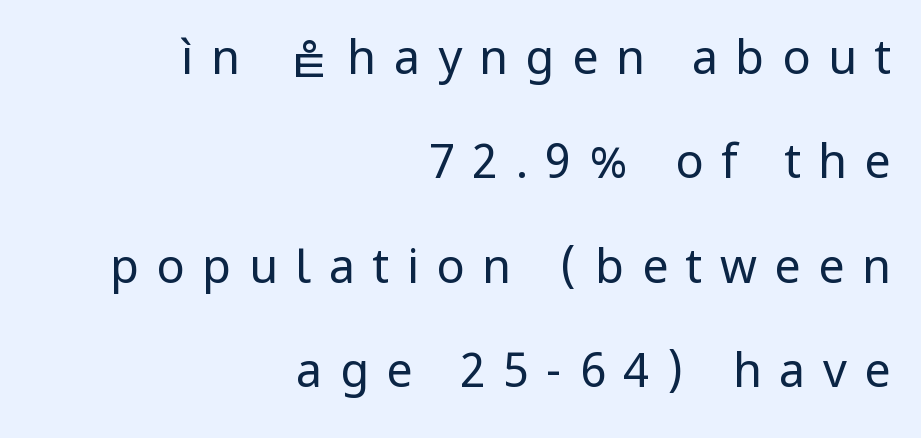
Q: Is the text bold? A: No.
Q: Is the text italic (slanted)? A: No, it is upright.
Q: Is the typeface a serif or a sans-serif typeface? A: Sans-serif.
Q: Is the text underlined? A: No.
Q: How is the paragraph aligned? A: Right-aligned.
Q: Is the spacing between letters normal or unusually wide? A: Unusually wide.
Q: Is the spacing between lines tight, normal or loose? A: Loose.
Q: Width (condensed, normal, or wide)? A: Normal.
Q: Stroke contrast? A: Low.
Q: x-height? A: Medium.
Q: Monospaced? A: No.
